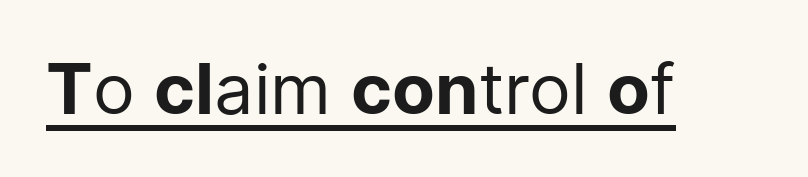
{"serif": "no", "italic": "no", "bold": "no", "weight": "regular", "width": "normal", "stroke_contrast": "low", "x_height": "medium", "monospaced": "no", "underline": "yes", "letter_spacing": "normal", "letter_spacing_em": 0.0, "glyph_px": 70}
